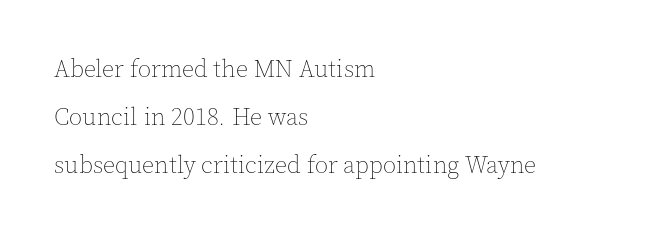
{"italic": "no", "bold": "no", "underline": "no", "align": "left", "line_spacing": "loose", "line_spacing_ratio": 1.99, "letter_spacing": "normal", "letter_spacing_em": 0.0, "glyph_px": 24}
